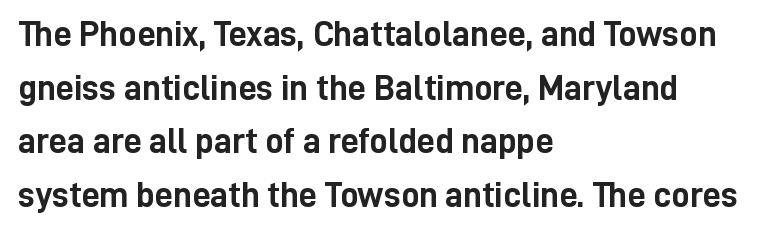
Q: Is the text bold? A: Yes.
Q: Is the text italic (slanted)? A: No, it is upright.
Q: Is the typeface a serif or a sans-serif typeface? A: Sans-serif.
Q: Is the text underlined? A: No.
Q: How is the paragraph aligned? A: Left-aligned.
Q: Is the spacing between letters normal or unusually wide? A: Normal.
Q: Is the spacing between lines tight, normal or loose? A: Normal.
Q: Width (condensed, normal, or wide)? A: Condensed.
Q: Stroke contrast? A: Low.
Q: x-height? A: Medium.
Q: Monospaced? A: No.
